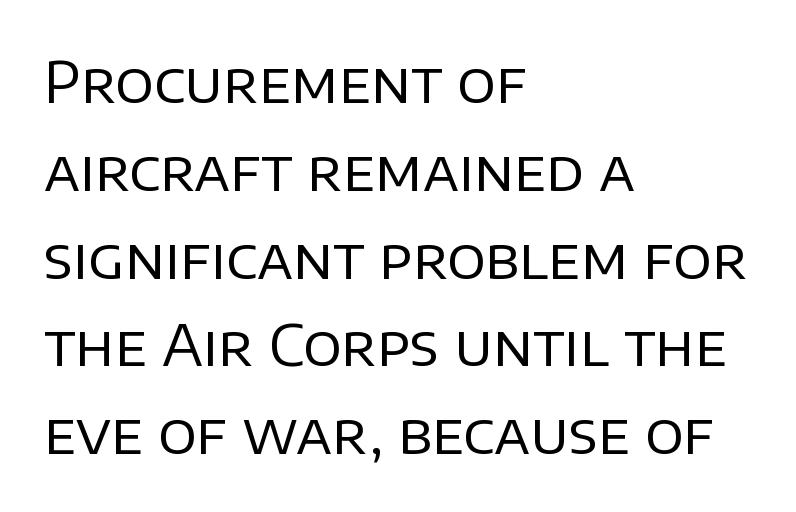
The image shows 57 px regular-weight sans-serif type, upright; set left-aligned, normal line spacing (1.54x), normal letter spacing, not underlined; low stroke contrast and a large x-height.
